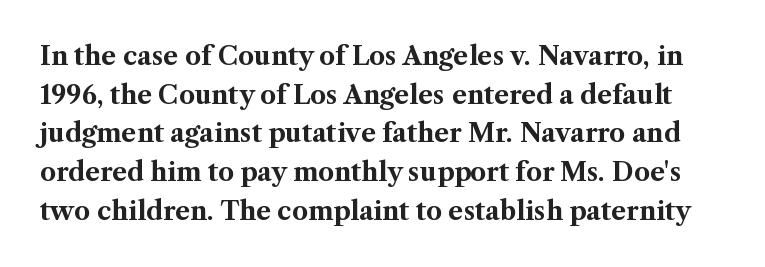
Q: Is the text bold? A: Yes.
Q: Is the text italic (slanted)? A: No, it is upright.
Q: Is the text underlined? A: No.
Q: Is the spacing between letters normal or unusually wide? A: Normal.
Q: Is the spacing between lines tight, normal or loose? A: Normal.
